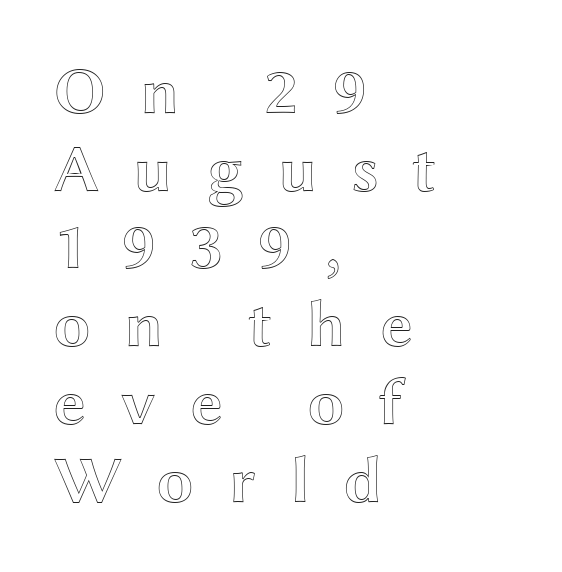
Descenders hang freely into open space. All the whitespace from short lines collects on the right. Posture: straight, roman, zero tilt. Inter-character spacing is expanded well beyond the font's built-in metrics.
